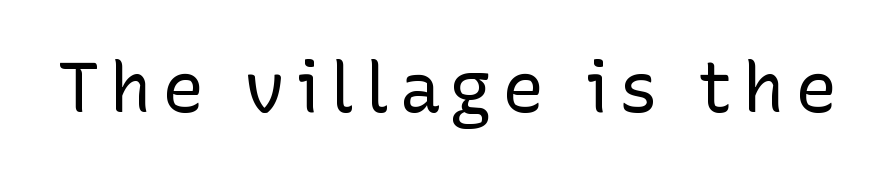
The image shows 70 px regular-weight sans-serif type, upright; set not underlined; low stroke contrast and a medium x-height.
